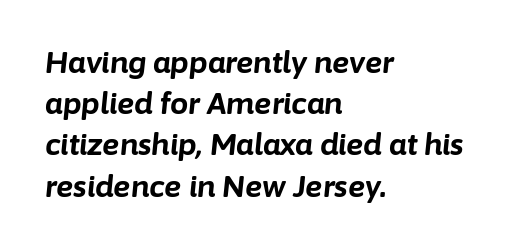
Observe the ordinary spacing: letters are neighbours, not strangers. Is the block centered? No — it sits flush against the left margin. There's an unmistakable incline to the writing here. Each glyph is drawn with heavy, bold strokes. Regarding leading, the lines here are spaced in the standard way. The space directly below the letters is spotless.
